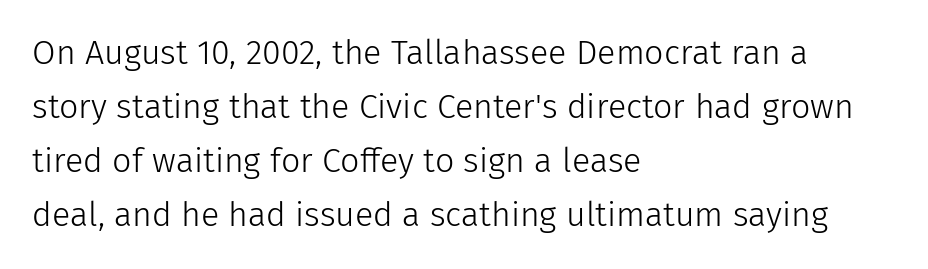
The image shows 34 px light sans-serif type, upright; set left-aligned, normal line spacing (1.59x), normal letter spacing, not underlined; low stroke contrast and a medium x-height.
